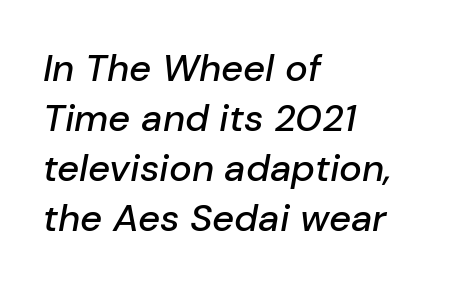
Designer's note — italics engaged. Compared with typical paragraphs, the rows here are spaced about the same. Varying glyph widths throughout — classic text-font behaviour. Each word holds together tightly as a unit, with standard inter-letter gaps.
